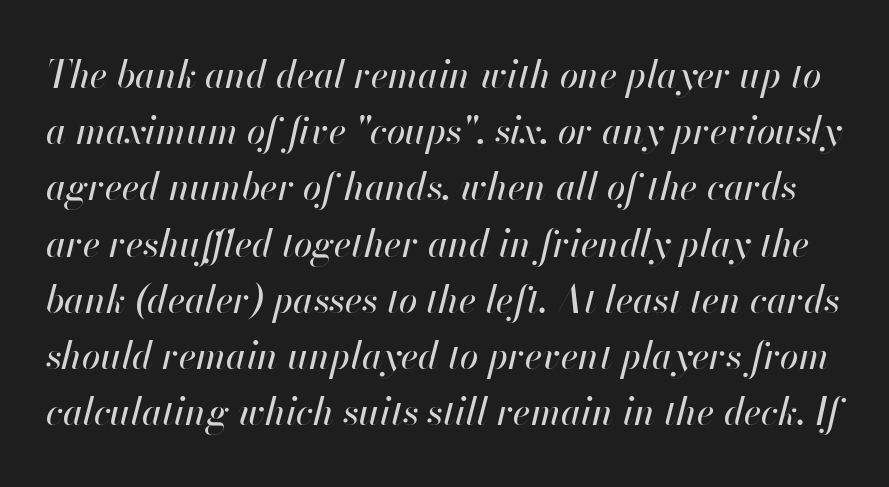
Q: Is the text italic (slanted)? A: Yes, it leans right by about 13 degrees.
Q: Is the text underlined? A: No.
Q: Is the spacing between letters normal or unusually wide? A: Normal.
Q: Is the spacing between lines tight, normal or loose? A: Normal.
Q: Width (condensed, normal, or wide)? A: Normal.
Q: Stroke contrast? A: High.
Q: x-height? A: Small.
Q: Monospaced? A: No.
